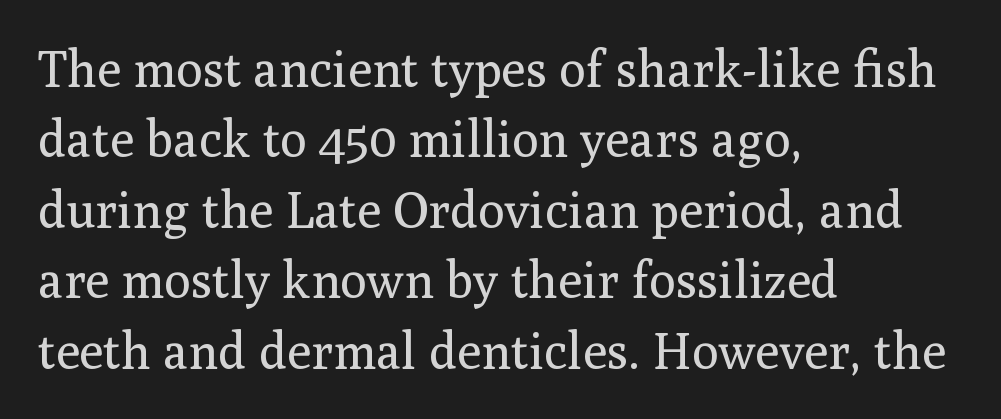
Regular leading. Examine the stroke ends and you'll spot serifs. Varying glyph widths throughout — classic text-font behaviour. Clear beneath every line of the passage. Each word holds together tightly as a unit, with standard inter-letter gaps.
